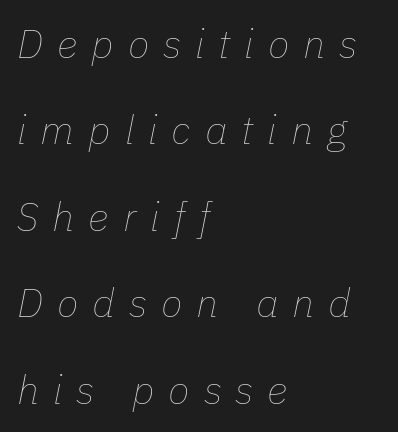
{"italic": "yes", "lean": "right", "slant_degrees": 11, "bold": "no", "weight": "thin", "width": "normal", "stroke_contrast": "low", "x_height": "medium", "monospaced": "no", "underline": "no", "align": "left", "line_spacing": "loose", "line_spacing_ratio": 2.16, "letter_spacing": "wide", "letter_spacing_em": 0.35, "glyph_px": 40}
